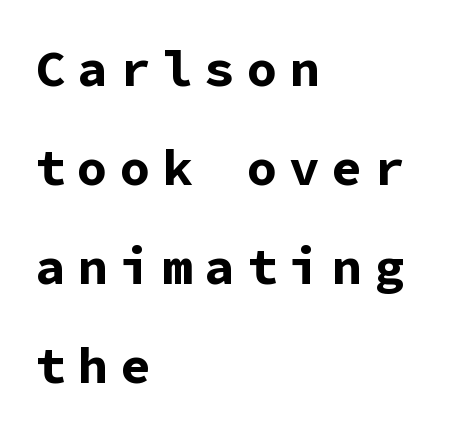
Leading is clearly above the norm, producing a sparse column. The lettering stays uniformly vertical, giving the passage a roman look. These lines are rendered in a fixed-pitch font. The letters carry no serifs — their stems end cleanly without finishing strokes. Words float on clear page, feet unadorned. Which margin do the lines hug? The left one — the right edge is uneven.
